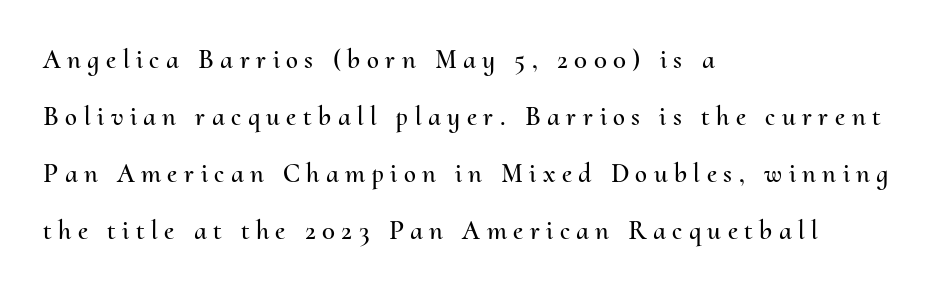
{"italic": "no", "underline": "no", "align": "left", "line_spacing": "loose", "line_spacing_ratio": 2.11, "letter_spacing": "wide", "letter_spacing_em": 0.24, "glyph_px": 27}
